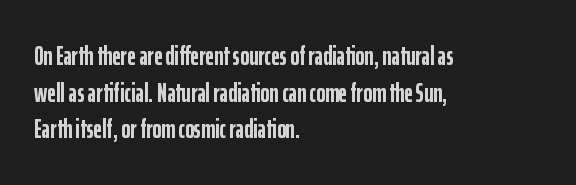
Casual observation: everything's shoved over to the left. Look at the tracking — it's just the regular setting, nothing added. The rendering uses a moderate line-height, typical for paragraphs. Decoration check: the copy has no underline. The face used here has the dense, thick strokes of a bold. The typography opts for an upright posture over an oblique one.
